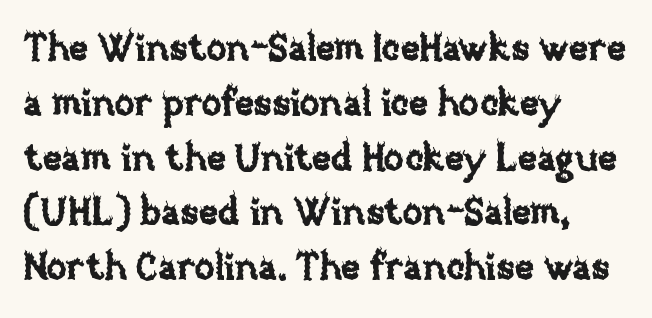
The image shows 37 px text type, upright; set left-aligned, normal line spacing (1.48x), normal letter spacing, not underlined; low stroke contrast and a large x-height.
